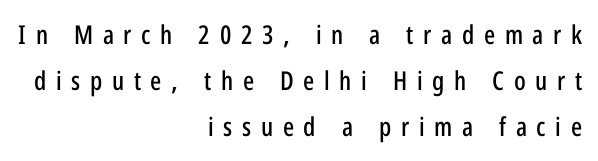
Q: Is the text italic (slanted)? A: No, it is upright.
Q: Is the text underlined? A: No.
Q: How is the paragraph aligned? A: Right-aligned.
Q: Is the spacing between letters normal or unusually wide? A: Unusually wide.
